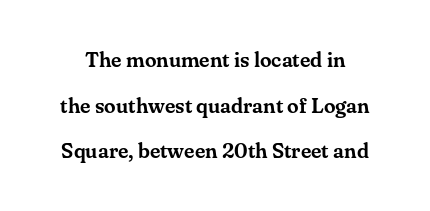
Q: Is the text italic (slanted)? A: No, it is upright.
Q: Is the text underlined? A: No.
Q: Is the spacing between letters normal or unusually wide? A: Normal.
Q: Is the spacing between lines tight, normal or loose? A: Loose.
